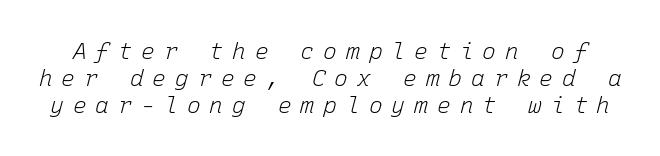
The image shows 23 px text type, italic (leaning right); set line spacing 1.17x, unusually wide letter spacing (+0.39 em), not underlined.
